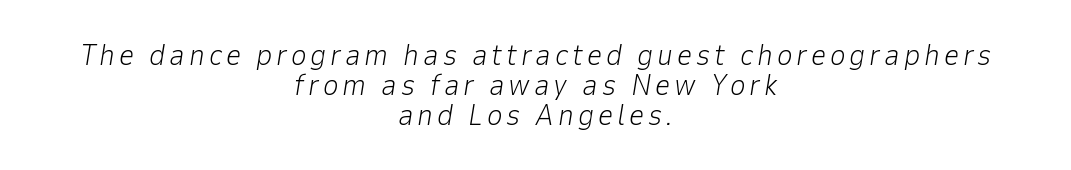
{"italic": "yes", "lean": "right", "slant_degrees": 9, "bold": "no", "weight": "light", "width": "normal", "stroke_contrast": "low", "x_height": "medium", "monospaced": "no", "underline": "no", "align": "center", "line_spacing": "tight", "line_spacing_ratio": 1.0, "glyph_px": 30}
